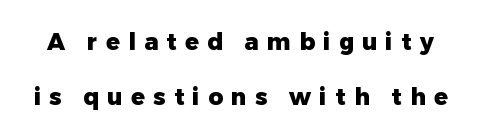
The lettering stays uniformly vertical, giving the passage a roman look. The letters are spread apart with noticeably loose tracking. The leading is generous, giving the passage an open texture. Descenders are the only things crossing below the line. Its strokes are broad and dark, the hallmark of bold type.
